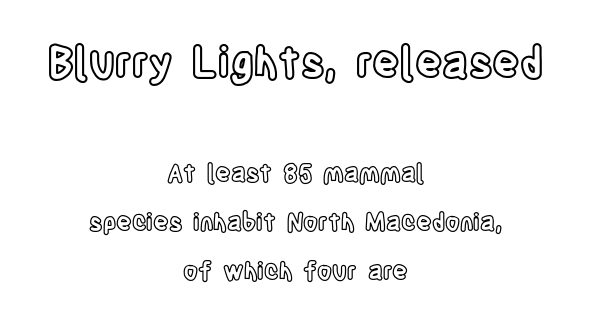
The image shows 42 px condensed type, upright; set centered, loose line spacing (2.04x), normal letter spacing, not underlined; the first (top) block is 1.75x larger; a large x-height.
